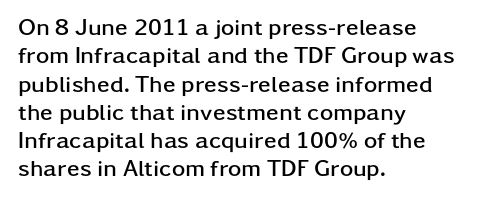
Plain, unruled lines of type. Heft: maximum for text — a bold. The tracking reads as untouched default to a designer's eye. Nope, not italic — everything's standing straight.
